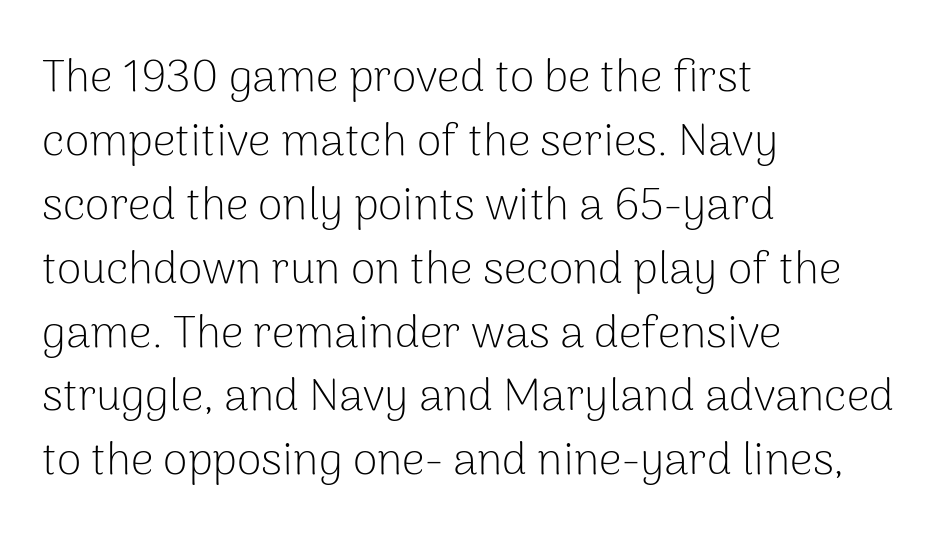
The image shows 45 px light sans-serif type, upright; set left-aligned, normal line spacing (1.42x), normal letter spacing, not underlined; low stroke contrast and a medium x-height.
